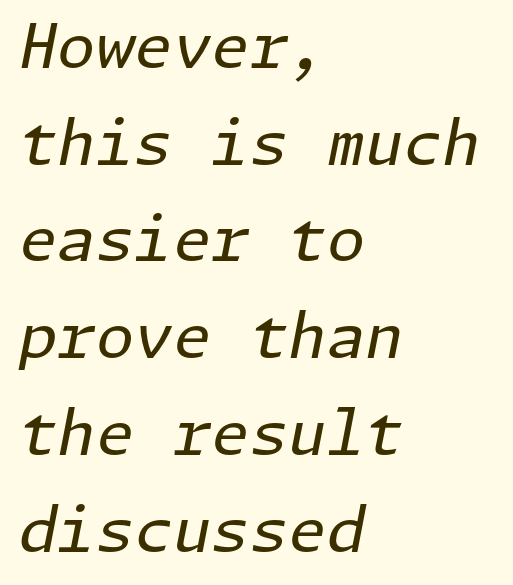
Q: Is the text bold? A: No.
Q: Is the text italic (slanted)? A: Yes, it leans right by about 11 degrees.
Q: Is the text underlined? A: No.
Q: How is the paragraph aligned? A: Left-aligned.
Q: Is the spacing between letters normal or unusually wide? A: Normal.
Q: Is the spacing between lines tight, normal or loose? A: Normal.
Q: Width (condensed, normal, or wide)? A: Normal.
Q: Stroke contrast? A: Low.
Q: x-height? A: Medium.
